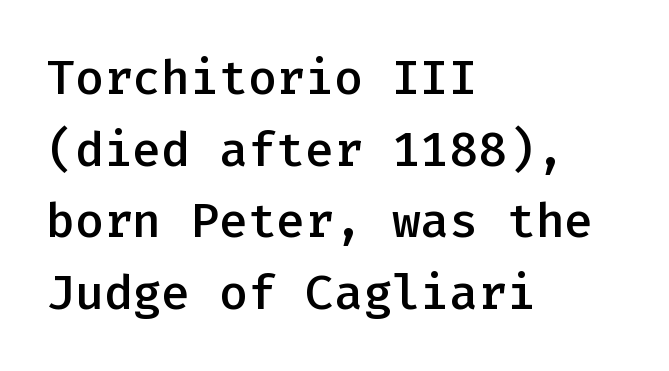
Q: Is the text bold? A: Semi-bold.
Q: Is the text italic (slanted)? A: No, it is upright.
Q: Is the typeface a serif or a sans-serif typeface? A: Sans-serif.
Q: Is the text underlined? A: No.
Q: How is the paragraph aligned? A: Left-aligned.
Q: Is the spacing between letters normal or unusually wide? A: Normal.
Q: Is the spacing between lines tight, normal or loose? A: Normal.
Q: Width (condensed, normal, or wide)? A: Normal.
Q: Stroke contrast? A: Low.
Q: x-height? A: Medium.
Q: Monospaced? A: Yes.
